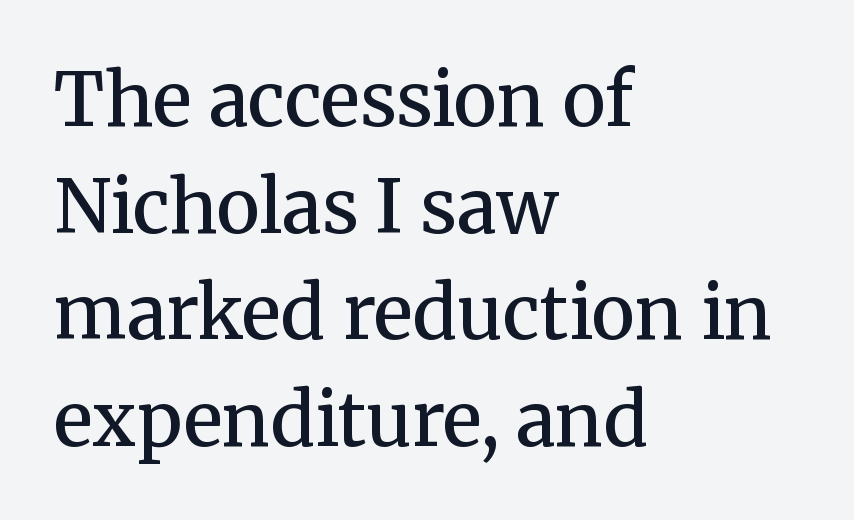
{"serif": "yes", "italic": "no", "bold": "semi", "weight": "semibold", "width": "normal", "stroke_contrast": "medium", "x_height": "medium", "monospaced": "no", "underline": "no", "align": "left", "line_spacing": "normal", "line_spacing_ratio": 1.46, "letter_spacing": "normal", "letter_spacing_em": 0.0, "glyph_px": 73}
